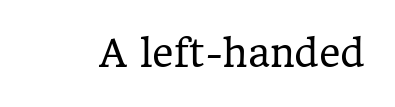
Q: Is the text bold? A: No.
Q: Is the text italic (slanted)? A: No, it is upright.
Q: Is the typeface a serif or a sans-serif typeface? A: Serif.
Q: Is the text underlined? A: No.
Q: Is the spacing between letters normal or unusually wide? A: Normal.
Q: Width (condensed, normal, or wide)? A: Normal.
Q: Stroke contrast? A: Low.
Q: x-height? A: Medium.
Q: Monospaced? A: No.
